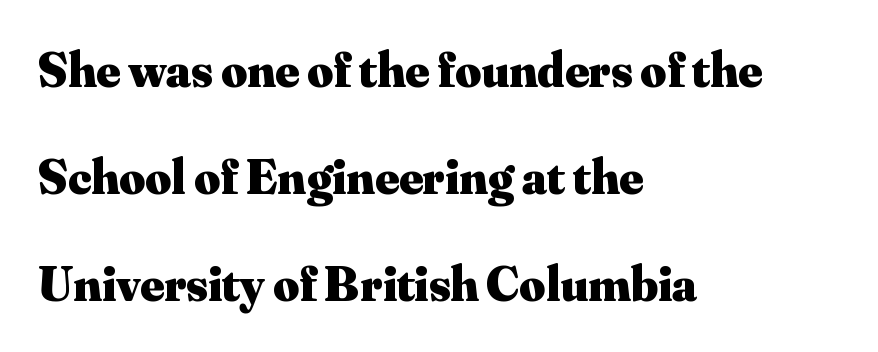
The text block is weighted toward the left margin, trailing off unevenly rightward. Spacing verdict: proportional, widths tailored to each character. You can tell from the footed stems that serif type was used. The line texture is even and compact thanks to regular tracking. Set as a true bold cut, around the 700 mark.
